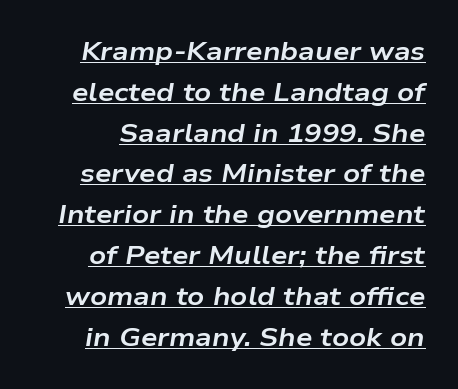
{"italic": "yes", "lean": "right", "slant_degrees": 9, "bold": "yes", "underline": "yes", "line_spacing": "normal", "line_spacing_ratio": 1.57, "letter_spacing": "normal", "letter_spacing_em": 0.0, "glyph_px": 26}
